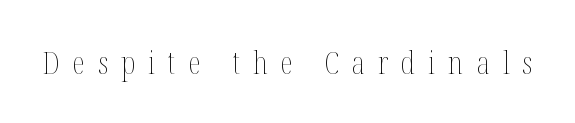
You can tell it's not italic because the verticals are truly vertical. The type is letterspaced generously, with wide tracking. The strip under each line holds only bare page. Stems and bowls with no extra thickness — not bold.
